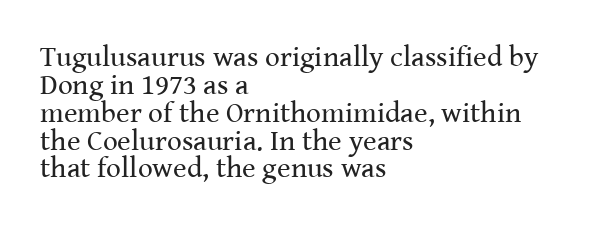
{"serif": "yes", "italic": "no", "bold": "no", "weight": "regular", "width": "normal", "stroke_contrast": "medium", "x_height": "medium", "monospaced": "no", "underline": "no", "align": "left", "line_spacing": "tight", "line_spacing_ratio": 0.96, "letter_spacing": "normal", "letter_spacing_em": 0.0, "glyph_px": 29}
